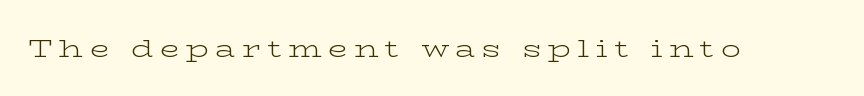
Descender tails drop into unmarked territory. How are the letters spaced? Widely, with obvious added tracking. Heaviness? Minimal to ordinary, like unemphasized prose. These lines were composed using upright roman letters.
